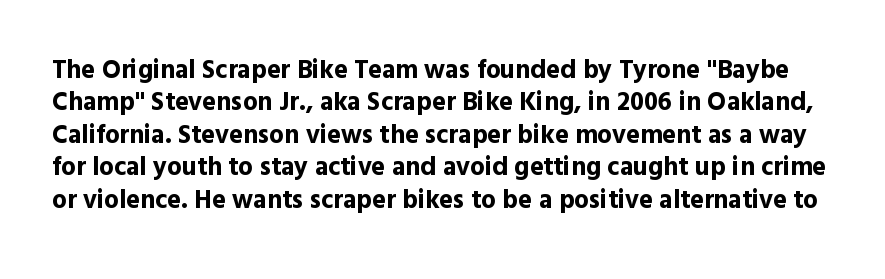
What weight is shown? A full bold with thick strokes. Glance below the letters and you will spot only blank space. This sample keeps an unexceptional amount of space between lines. The line texture is even and compact thanks to regular tracking.
